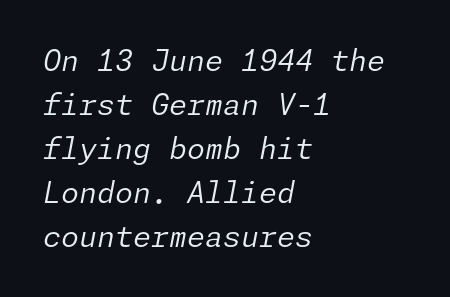
Q: Is the text bold? A: No.
Q: Is the text italic (slanted)? A: Yes, it leans right by about 11 degrees.
Q: Is the text underlined? A: No.
Q: How is the paragraph aligned? A: Left-aligned.
Q: Is the spacing between letters normal or unusually wide? A: Normal.
Q: Is the spacing between lines tight, normal or loose? A: Normal.
Q: Width (condensed, normal, or wide)? A: Normal.
Q: Stroke contrast? A: Low.
Q: x-height? A: Medium.
